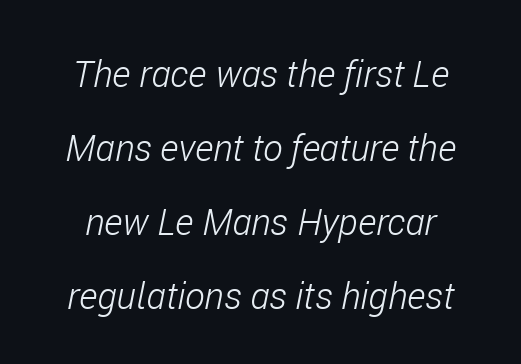
{"italic": "yes", "lean": "right", "slant_degrees": 11, "bold": "no", "weight": "light", "width": "condensed", "stroke_contrast": "low", "x_height": "medium", "monospaced": "no", "underline": "no", "line_spacing": "loose", "line_spacing_ratio": 2.0, "letter_spacing": "normal", "letter_spacing_em": 0.0, "glyph_px": 37}
